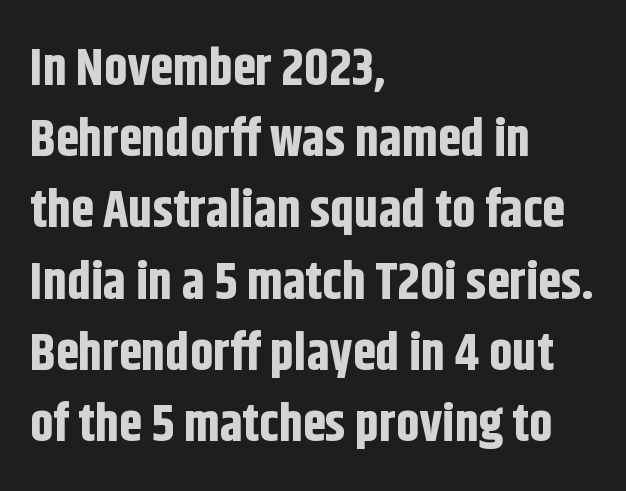
Q: Is the text bold? A: Yes.
Q: Is the text italic (slanted)? A: No, it is upright.
Q: Is the typeface a serif or a sans-serif typeface? A: Sans-serif.
Q: Is the text underlined? A: No.
Q: How is the paragraph aligned? A: Left-aligned.
Q: Is the spacing between letters normal or unusually wide? A: Normal.
Q: Is the spacing between lines tight, normal or loose? A: Normal.
Q: Width (condensed, normal, or wide)? A: Condensed.
Q: Stroke contrast? A: Low.
Q: x-height? A: Large.
Q: Monospaced? A: No.
